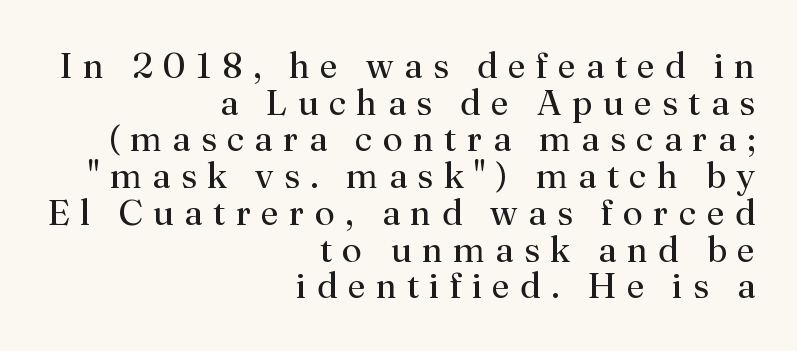
Q: Is the text bold? A: No.
Q: Is the text italic (slanted)? A: No, it is upright.
Q: Is the typeface a serif or a sans-serif typeface? A: Serif.
Q: Is the text underlined? A: No.
Q: How is the paragraph aligned? A: Right-aligned.
Q: Is the spacing between letters normal or unusually wide? A: Unusually wide.
Q: Is the spacing between lines tight, normal or loose? A: Tight.
Q: Width (condensed, normal, or wide)? A: Normal.
Q: Stroke contrast? A: Medium.
Q: x-height? A: Small.
Q: Monospaced? A: No.
